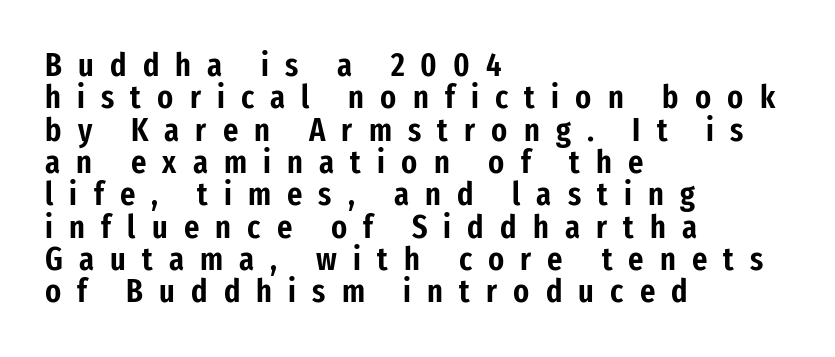
Summary of vertical rhythm: compact, with narrow interline spacing. Descenders hang freely into open space. Character widths vary here, with narrow letters taking less room than wide ones. The designer went with a sans here, leaving each stem footless. Unlike italic type, these characters show no tilt at all. The rag falls on the right side of this text block.
